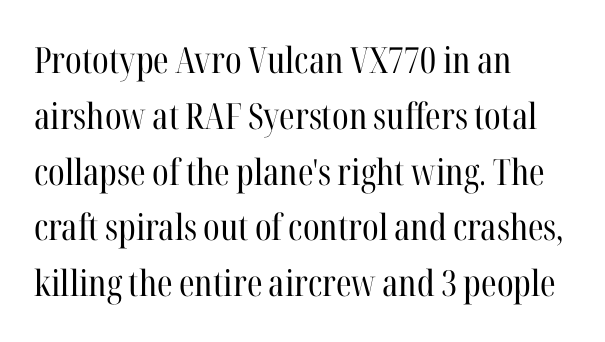
{"serif": "yes", "italic": "no", "bold": "no", "weight": "regular", "width": "condensed", "stroke_contrast": "high", "x_height": "medium", "monospaced": "no", "underline": "no", "align": "left", "line_spacing": "normal", "line_spacing_ratio": 1.55, "letter_spacing": "normal", "letter_spacing_em": 0.0, "glyph_px": 36}
